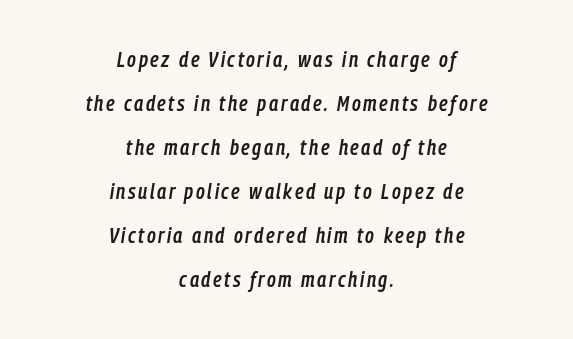
Q: Is the text bold? A: Semi-bold.
Q: Is the text italic (slanted)? A: Yes, it leans right by about 9 degrees.
Q: Is the text underlined? A: No.
Q: How is the paragraph aligned? A: Centered.
Q: Is the spacing between lines tight, normal or loose? A: Loose.
